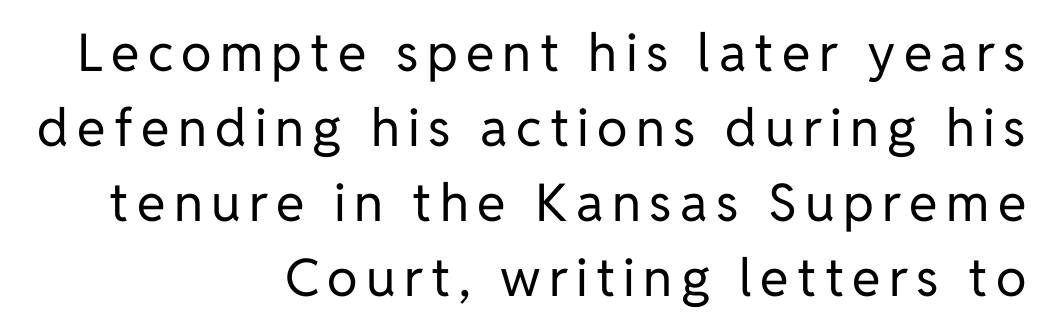
Bare-footed words on every line. Vertical strokes here are truly vertical. Each letter's strokes conclude bluntly, with no projecting serifs. The paragraph shown leans on its right margin.
